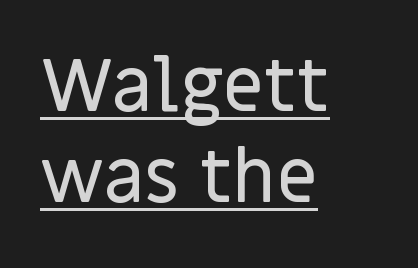
The image shows 73 px sans-serif type, upright; set left-aligned, line spacing 1.24x, normal letter spacing, underlined; low stroke contrast and a large x-height.
